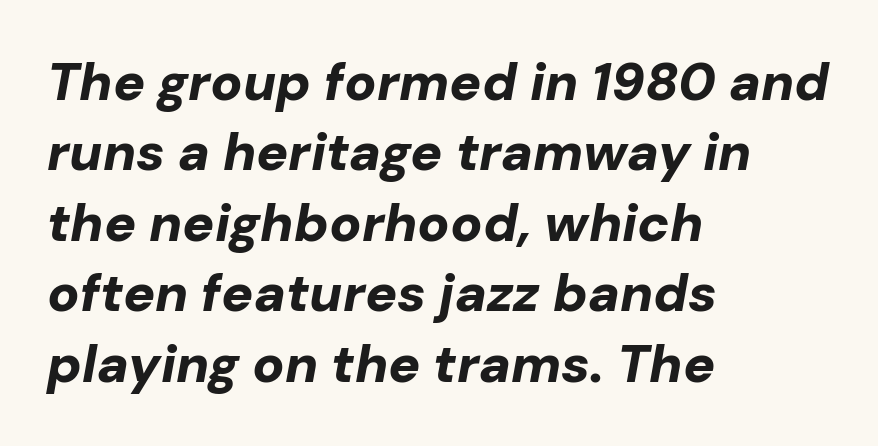
Q: Is the text bold? A: Yes.
Q: Is the text italic (slanted)? A: Yes, it leans right by about 10 degrees.
Q: Is the text underlined? A: No.
Q: How is the paragraph aligned? A: Left-aligned.
Q: Is the spacing between letters normal or unusually wide? A: Normal.
Q: Is the spacing between lines tight, normal or loose? A: Normal.
Q: Width (condensed, normal, or wide)? A: Normal.
Q: Stroke contrast? A: Low.
Q: x-height? A: Medium.
Q: Monospaced? A: No.
